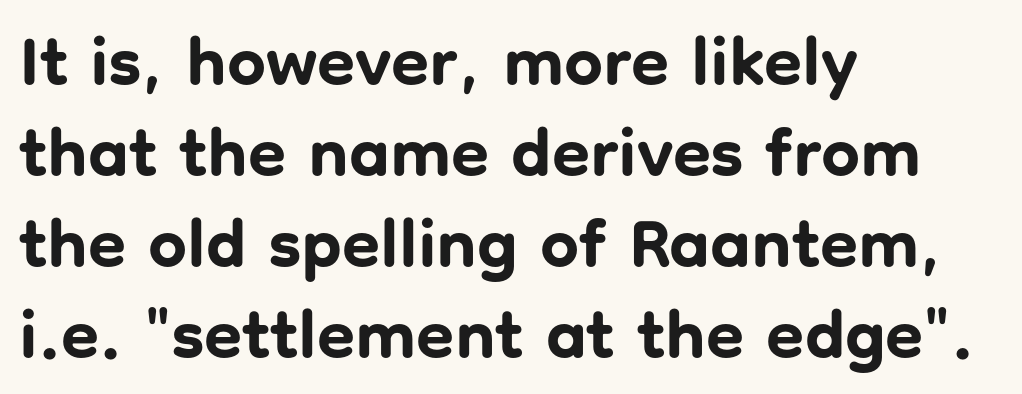
Type without underlining. One-word summary of the alignment: left. In terms of letterform style, serifs are entirely absent. The face used here is proportionally spaced, like ordinary book or web type.
